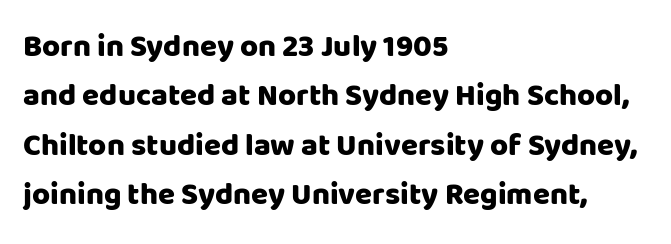
The image shows 31 px sans-serif type, upright; set left-aligned, normal line spacing (1.59x), normal letter spacing, not underlined; low stroke contrast and a large x-height.
